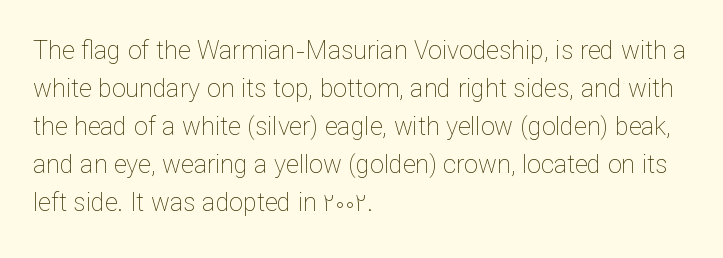
The font's upright variant was chosen for this text. The specimen omits any rule beneath the text block's lines. All the whitespace from short lines collects on the right. Tracking here is standard; glyphs follow each other at the usual distance.
